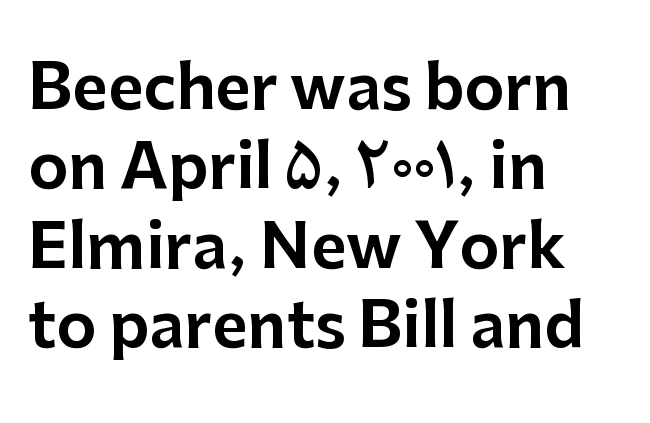
If you drew a ruler down the left edge, every line would touch it. Glyph-to-glyph distance matches everyday printed text. A roman cut, with each character standing at attention. Think of a printed novel: that variable character pitch is what you see here. Descenders hang freely into open space. The rendering uses a moderate line-height, typical for paragraphs.
